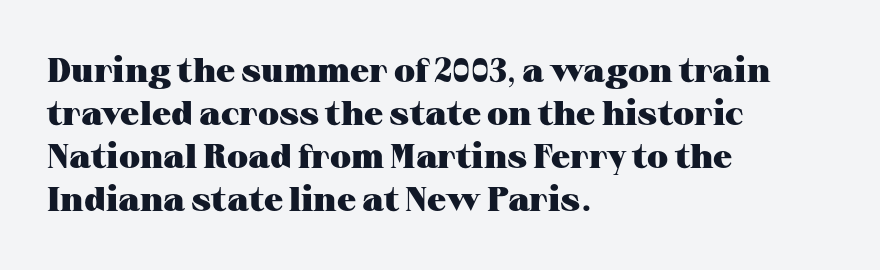
{"serif": "yes", "italic": "no", "bold": "yes", "weight": "heavy", "width": "wide", "stroke_contrast": "medium", "x_height": "medium", "monospaced": "no", "underline": "no", "align": "left", "line_spacing": "normal", "line_spacing_ratio": 1.26, "letter_spacing": "normal", "letter_spacing_em": 0.0, "glyph_px": 34}
